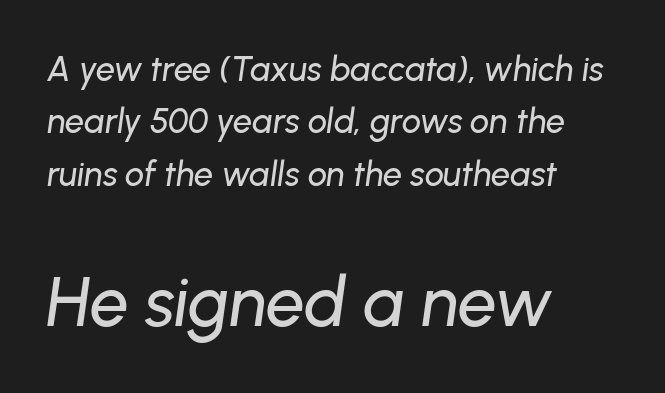
Q: Is the text italic (slanted)? A: Yes, it leans right by about 8 degrees.
Q: Is the text underlined? A: No.
Q: How is the paragraph aligned? A: Left-aligned.
Q: Is the spacing between letters normal or unusually wide? A: Normal.
Q: Is the spacing between lines tight, normal or loose? A: Normal.
Q: Which block of text is set in a larger size, the first (top) or the second (bottom)? A: The second (bottom) one.
Q: Width (condensed, normal, or wide)? A: Normal.
Q: Stroke contrast? A: Low.
Q: x-height? A: Medium.
Q: Monospaced? A: No.
